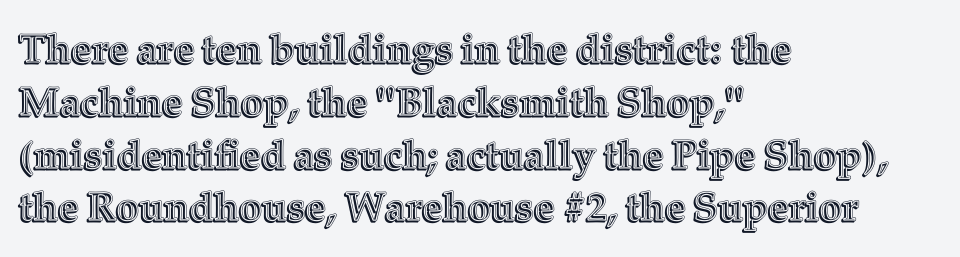
The image shows 40 px text type, upright; set left-aligned, normal line spacing (1.32x), normal letter spacing, not underlined; a medium x-height.
